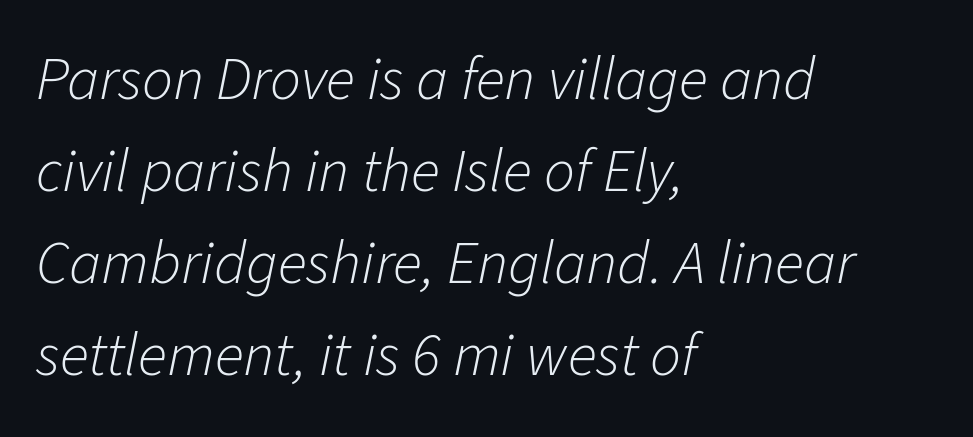
{"italic": "yes", "lean": "right", "slant_degrees": 11, "bold": "no", "weight": "light", "width": "normal", "stroke_contrast": "low", "x_height": "medium", "monospaced": "no", "underline": "no", "align": "left", "line_spacing": "normal", "line_spacing_ratio": 1.51, "letter_spacing": "normal", "letter_spacing_em": 0.0, "glyph_px": 61}
